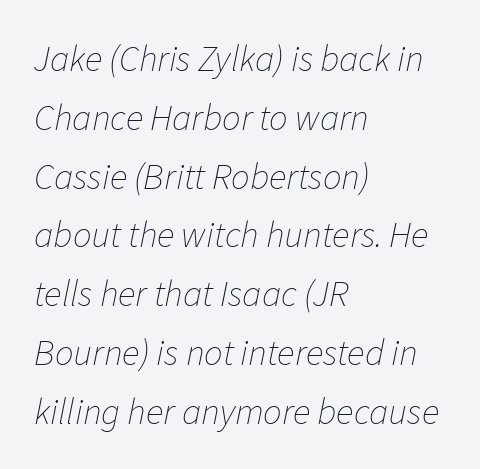
Italic: yes, the glyphs are oblique. Whoever set this chose a conventional vertical rhythm. Clear beneath every line of the passage. The letters advance in unequal steps, a hallmark of proportional type. Leftover space on each line is placed entirely after the last word. The strokes are not fattened; the text isn't bold.
